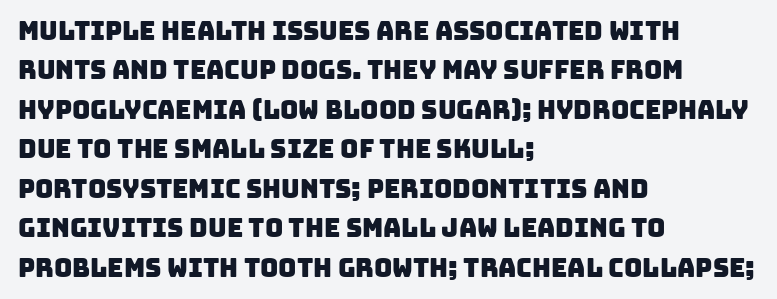
{"underline": "no", "align": "left", "line_spacing": "normal", "line_spacing_ratio": 1.58, "letter_spacing": "normal", "letter_spacing_em": 0.0, "glyph_px": 25}
